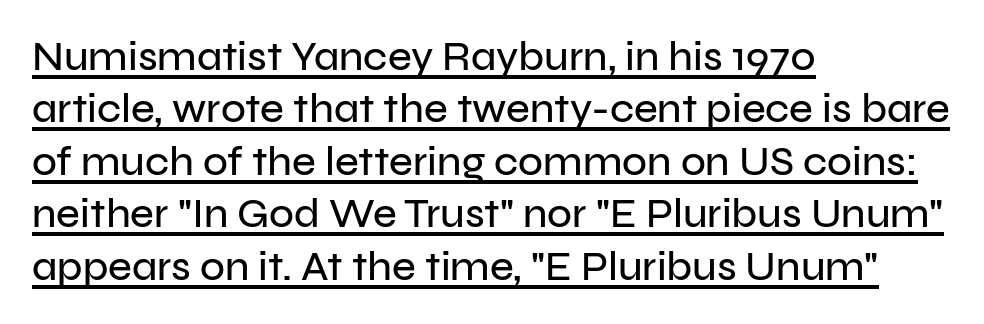
Q: Is the text italic (slanted)? A: No, it is upright.
Q: Is the typeface a serif or a sans-serif typeface? A: Sans-serif.
Q: Is the text underlined? A: Yes.
Q: How is the paragraph aligned? A: Left-aligned.
Q: Is the spacing between letters normal or unusually wide? A: Normal.
Q: Is the spacing between lines tight, normal or loose? A: Normal.
Q: Width (condensed, normal, or wide)? A: Normal.
Q: Stroke contrast? A: Low.
Q: x-height? A: Medium.
Q: Monospaced? A: No.
